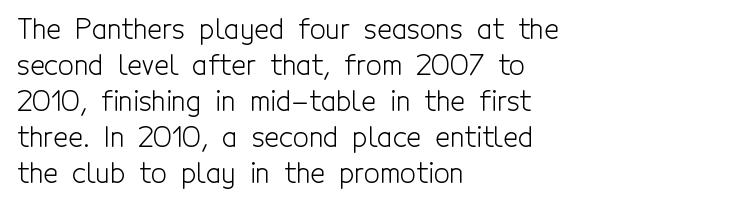
{"serif": "no", "italic": "no", "bold": "no", "weight": "light", "width": "condensed", "x_height": "medium", "monospaced": "no", "underline": "no", "align": "left", "line_spacing": "normal", "line_spacing_ratio": 1.29, "letter_spacing": "normal", "letter_spacing_em": 0.0, "glyph_px": 28}
